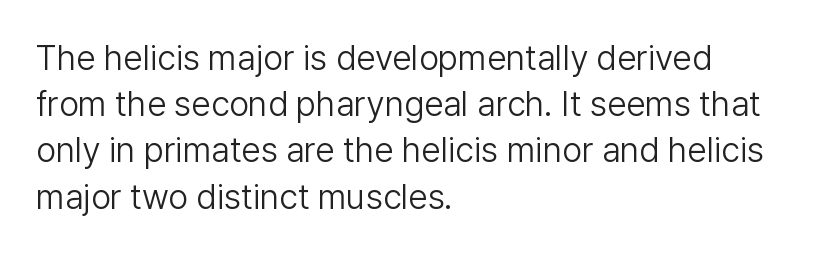
The image shows 35 px light sans-serif type, upright; set left-aligned, normal line spacing (1.32x), normal letter spacing, not underlined; low stroke contrast and a medium x-height.
